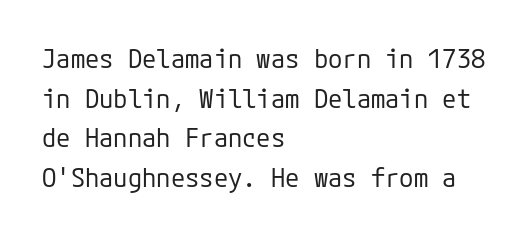
The image shows 26 px text type, upright; set left-aligned, normal line spacing (1.52x), normal letter spacing, not underlined.
